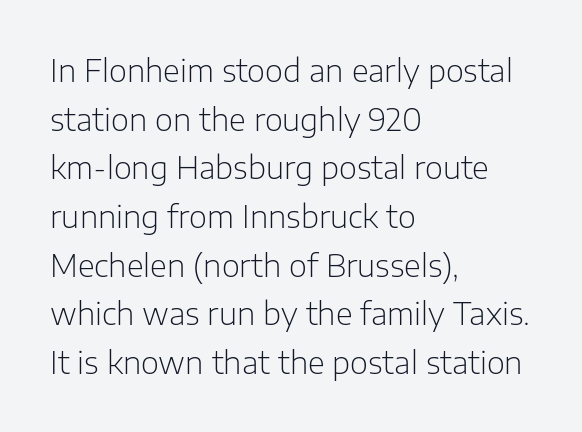
{"serif": "no", "italic": "no", "bold": "no", "weight": "light", "width": "normal", "stroke_contrast": "low", "x_height": "medium", "monospaced": "no", "underline": "no", "align": "left", "line_spacing": "normal", "line_spacing_ratio": 1.57, "letter_spacing": "normal", "letter_spacing_em": 0.0, "glyph_px": 31}
